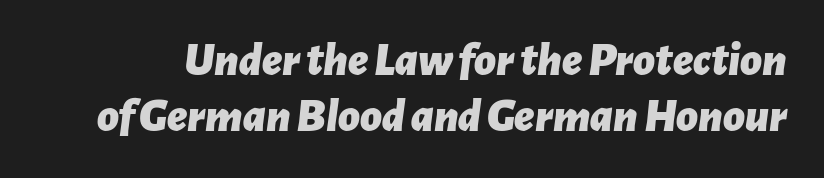
The image shows 47 px bold type, italic (leaning right); set line spacing 1.19x, normal letter spacing, not underlined; low stroke contrast and a medium x-height.
